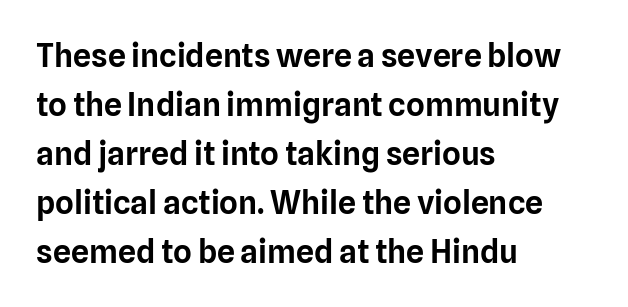
{"serif": "no", "italic": "no", "width": "normal", "stroke_contrast": "low", "x_height": "medium", "monospaced": "no", "underline": "no", "align": "left", "line_spacing": "normal", "line_spacing_ratio": 1.53, "letter_spacing": "normal", "letter_spacing_em": 0.0, "glyph_px": 32}
